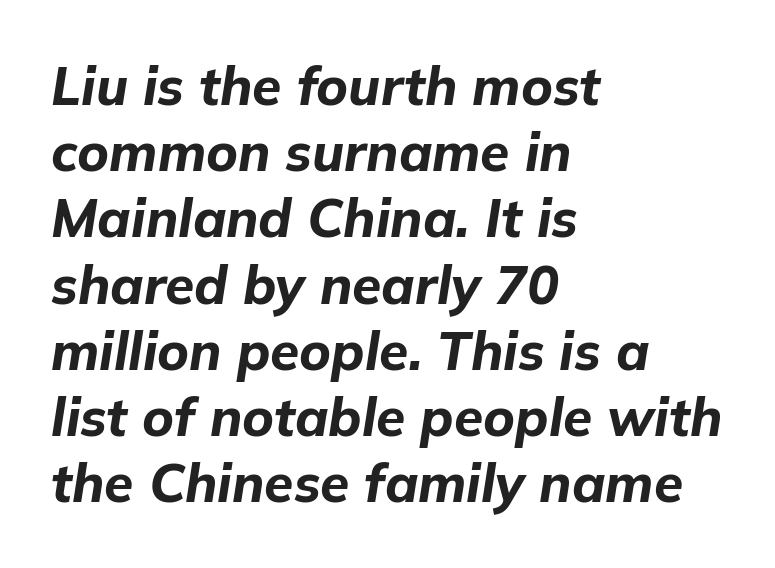
The image shows 53 px bold type, italic (leaning right); set left-aligned, normal line spacing (1.25x), normal letter spacing, not underlined; low stroke contrast and a medium x-height.
